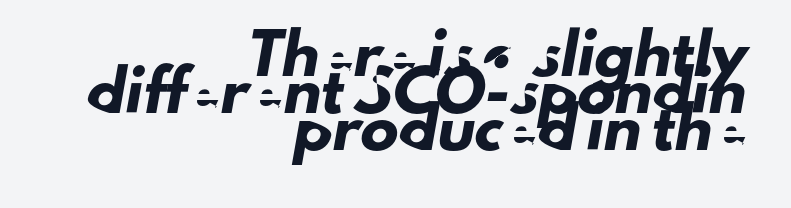
{"serif": "no", "width": "normal", "stroke_contrast": "low", "x_height": "small", "monospaced": "no", "underline": "no", "align": "right", "line_spacing": "tight", "line_spacing_ratio": 0.98, "letter_spacing": "normal", "letter_spacing_em": 0.0, "glyph_px": 38}
